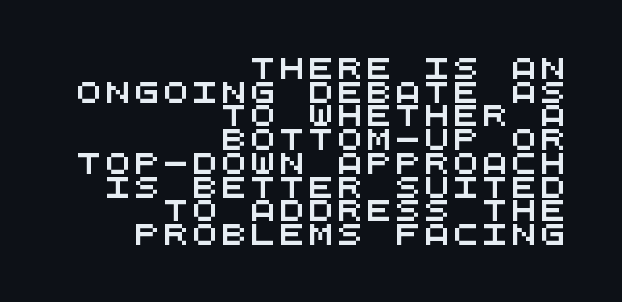
The zone under the glyphs is completely vacant. The setting favours the right margin, as signatures and pull-quotes sometimes do. Summary of vertical rhythm: compact, with narrow interline spacing.
